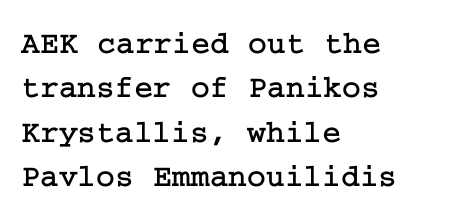
The face used here is rendered with its standard letterfit. Does the copy run flush right? No — it runs flush left. Type without underlining. Does the leading feel generous? No, just average. Are there feet on the stems? There are — it's a serif.
